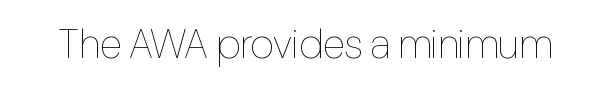
{"italic": "no", "bold": "no", "weight": "thin", "width": "condensed", "stroke_contrast": "low", "x_height": "medium", "monospaced": "no", "underline": "no", "letter_spacing": "normal", "letter_spacing_em": 0.0, "glyph_px": 41}
